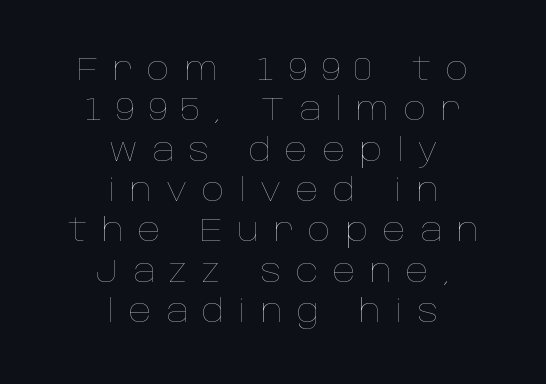
{"italic": "no", "bold": "no", "weight": "thin", "width": "normal", "stroke_contrast": "low", "x_height": "large", "monospaced": "no", "underline": "no", "align": "center", "line_spacing": "normal", "line_spacing_ratio": 1.26, "letter_spacing": "wide", "letter_spacing_em": 0.45, "glyph_px": 32}
